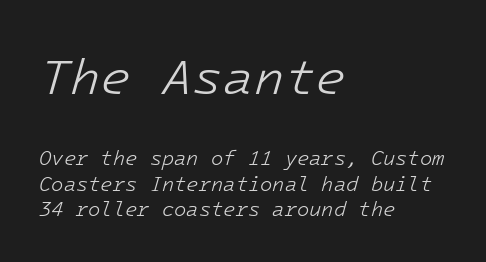
Anything drawn beneath the words? Only blank space. Large over small — that's the arrangement of the two blocks here. Yep, that's italic — everything's leaning. Heaviness? Minimal to ordinary, like unemphasized prose. Look at the tracking — it's just the regular setting, nothing added. Left-aligned paragraph, ragged on the right.
